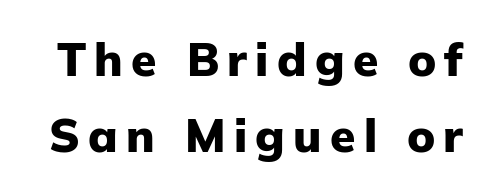
The image shows 46 px heavy sans-serif type, upright; set normal line spacing (1.65x), not underlined; low stroke contrast and a medium x-height.
